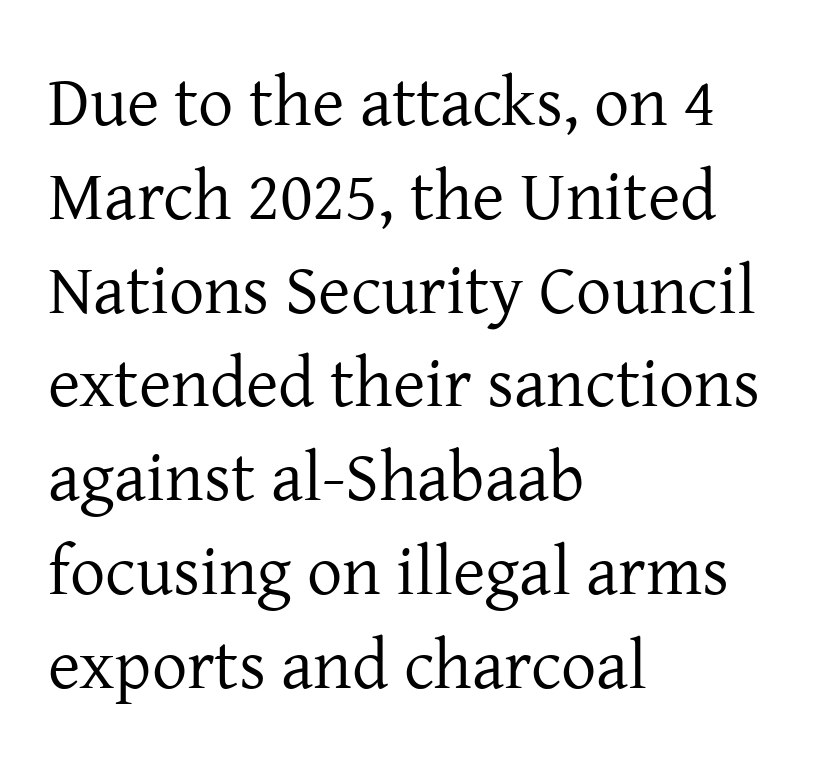
This sample uses plain, unmodified letter spacing. The font's upright variant was chosen for this text. No chunkiness to these letters — they're not bold. Examine the stroke ends and you'll spot serifs. Letters rest on an invisible, unmarked baseline. Interline gaps are of average width in this sample.
